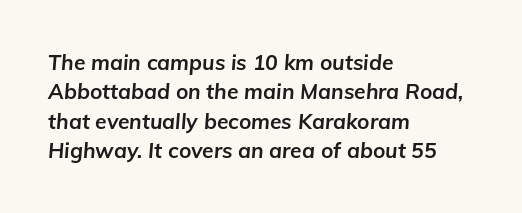
When letters slant like this, we call the style italic. Typographic density is high because the face is bold. Glyph-to-glyph distance matches everyday printed text. Compared with typical paragraphs, the rows here are spaced about the same.
